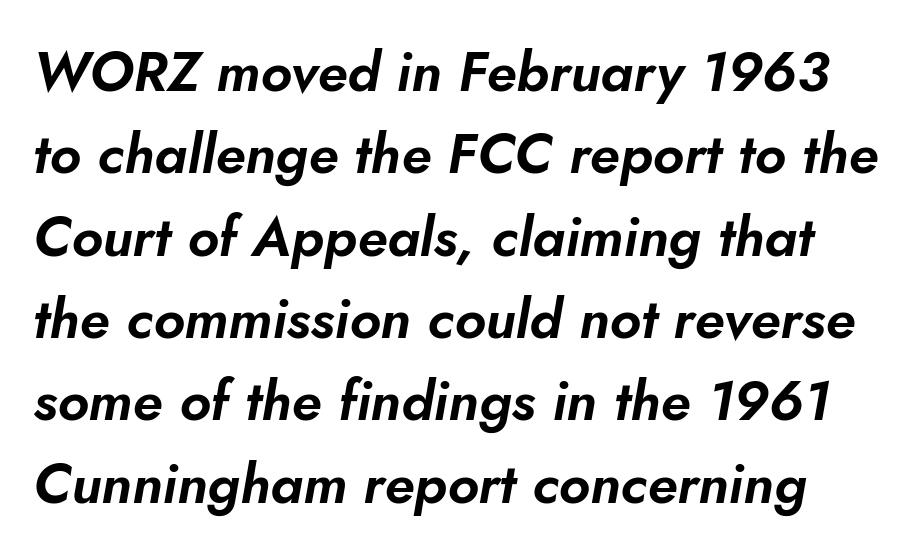
{"italic": "yes", "lean": "right", "slant_degrees": 10, "width": "normal", "stroke_contrast": "low", "x_height": "small", "monospaced": "no", "underline": "no", "line_spacing": "normal", "line_spacing_ratio": 1.47, "letter_spacing": "normal", "letter_spacing_em": 0.0, "glyph_px": 56}
